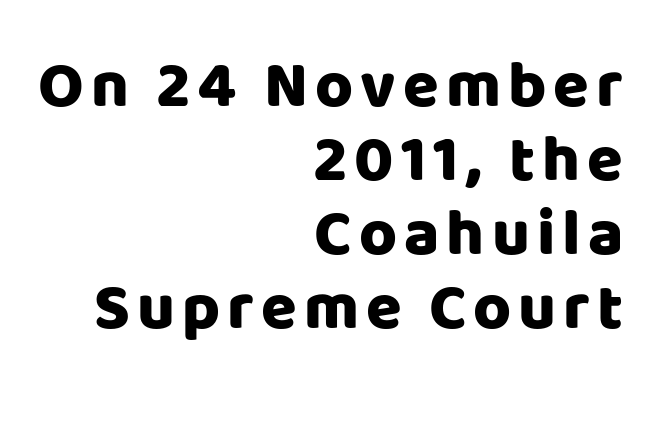
{"serif": "no", "italic": "no", "bold": "yes", "weight": "heavy", "width": "normal", "stroke_contrast": "low", "x_height": "large", "monospaced": "no", "underline": "no", "align": "right", "line_spacing": "tight", "line_spacing_ratio": 1.14, "glyph_px": 65}
